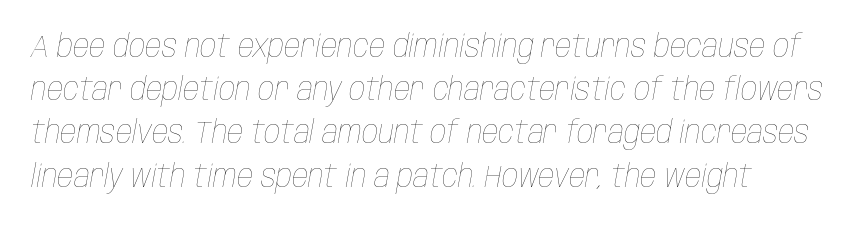
{"italic": "yes", "lean": "right", "slant_degrees": 10, "bold": "no", "weight": "thin", "width": "condensed", "stroke_contrast": "low", "x_height": "large", "monospaced": "no", "underline": "no", "align": "left", "line_spacing": "normal", "line_spacing_ratio": 1.35, "letter_spacing": "normal", "letter_spacing_em": 0.0, "glyph_px": 32}
